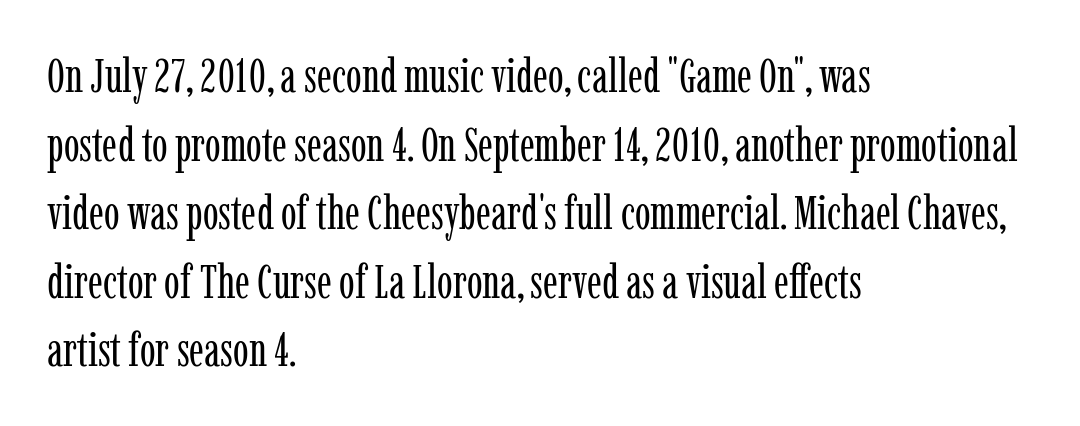
Italic? Not at all — the glyphs are vertical. A typesetter would call this proportional, since set widths differ per character. Rows of type keep a routine distance in the vertical direction. Weight: not bold — regular or lighter. This sample uses plain, unmodified letter spacing. Short and long lines alike share a common starting point at left.
